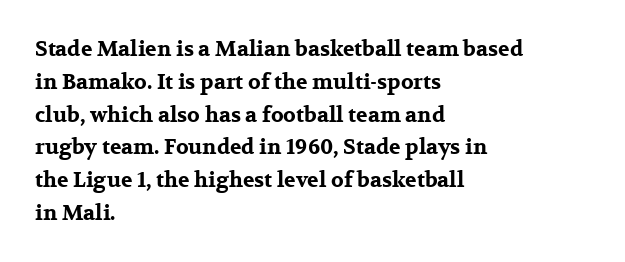
The image shows 21 px bold type, upright; set left-aligned, normal line spacing (1.56x), normal letter spacing, not underlined.
